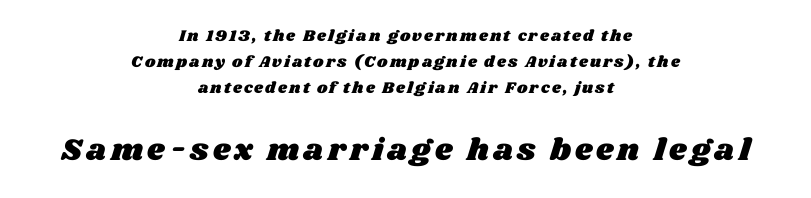
You could not count columns in this text — the font is proportionally spaced. Larger block? The one below; the one above is distinctly smaller. Visually the block forms a symmetrical silhouette, jagged on both flanks. The leading is moderate, giving the passage an even texture. A bare baseline throughout the passage.
